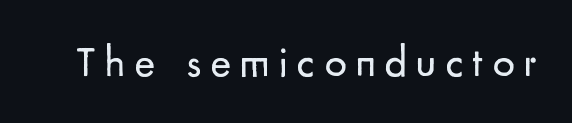
No word sits above an underline. Between one letter and the next there's a generous, obvious gap. A light-to-regular cut is what we see here. Style check: upright. Character widths vary here, with narrow letters taking less room than wide ones.
